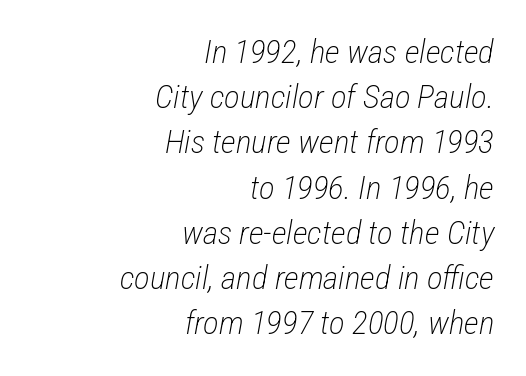
Q: Is the text bold? A: No.
Q: Is the text italic (slanted)? A: Yes, it leans right by about 12 degrees.
Q: Is the text underlined? A: No.
Q: How is the paragraph aligned? A: Right-aligned.
Q: Is the spacing between letters normal or unusually wide? A: Normal.
Q: Is the spacing between lines tight, normal or loose? A: Normal.
Q: Width (condensed, normal, or wide)? A: Condensed.
Q: Stroke contrast? A: Low.
Q: x-height? A: Medium.
Q: Monospaced? A: No.
